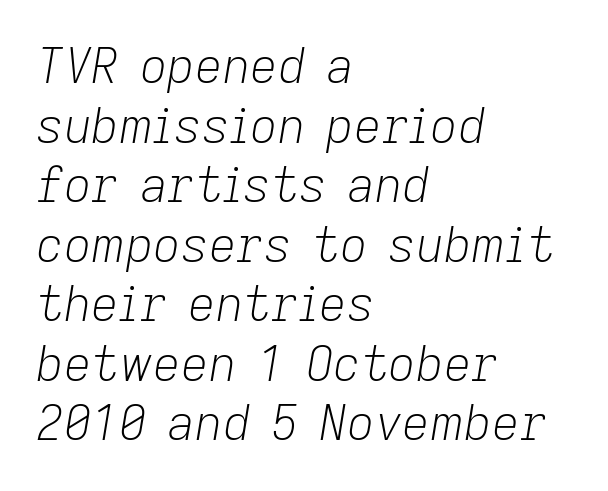
Q: Is the text bold? A: No.
Q: Is the text italic (slanted)? A: Yes, it leans right by about 9 degrees.
Q: Is the text underlined? A: No.
Q: How is the paragraph aligned? A: Left-aligned.
Q: Is the spacing between letters normal or unusually wide? A: Normal.
Q: Width (condensed, normal, or wide)? A: Normal.
Q: Stroke contrast? A: Low.
Q: x-height? A: Medium.
Q: Monospaced? A: No.
